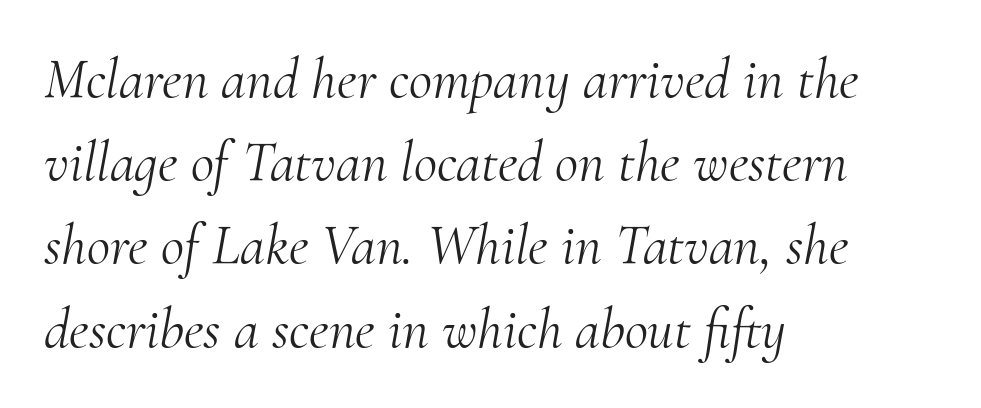
The image shows 57 px light serif type, italic (leaning right); set left-aligned, normal line spacing (1.46x), normal letter spacing, not underlined; medium stroke contrast and a small x-height.
